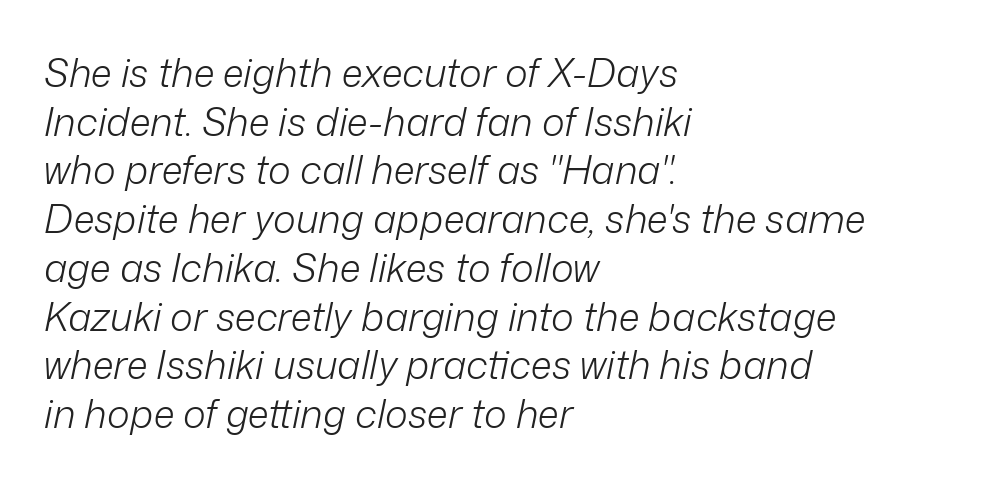
Q: Is the text bold? A: No.
Q: Is the text italic (slanted)? A: Yes, it leans right by about 12 degrees.
Q: Is the text underlined? A: No.
Q: How is the paragraph aligned? A: Left-aligned.
Q: Is the spacing between letters normal or unusually wide? A: Normal.
Q: Is the spacing between lines tight, normal or loose? A: Normal.
Q: Width (condensed, normal, or wide)? A: Normal.
Q: Stroke contrast? A: Low.
Q: x-height? A: Medium.
Q: Monospaced? A: No.
